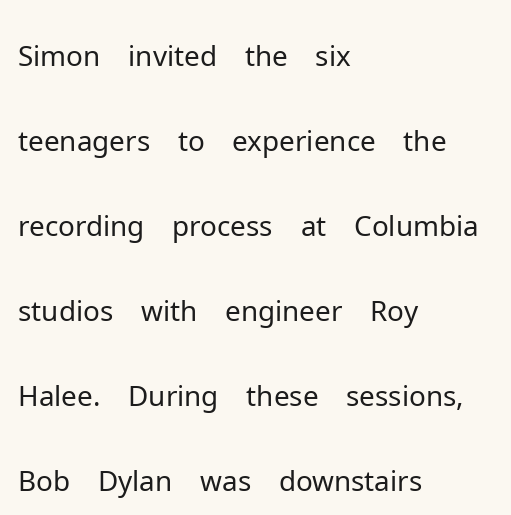
The letters stand straight up with perfectly vertical stems. Line beginnings align vertically; line endings do not. The face used here is proportionally spaced, like ordinary book or web type. Characters follow at the spacing the type designer built in. The vertical gap from one line to the next is medium. Is this a heavy cut? Hardly; it is regular or lighter.
